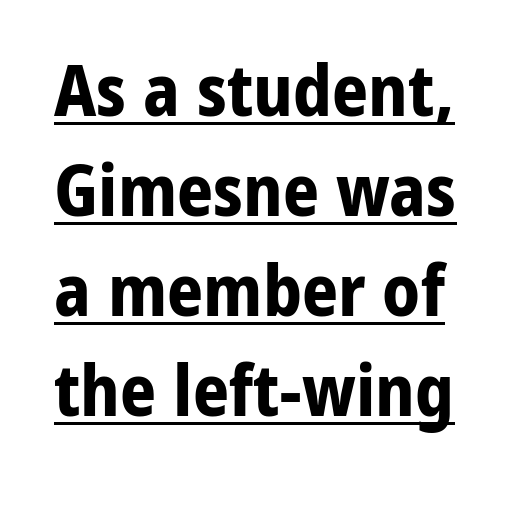
Serif or sans? Sans — the stroke terminals are bare. Notice how descenders clear the ascenders below comfortably — that's standard leading. Does the weight exceed regular? Yes, all the way to bold. The letters stand upright; this is a roman face. You could not count columns in this text — the font is proportionally spaced.
